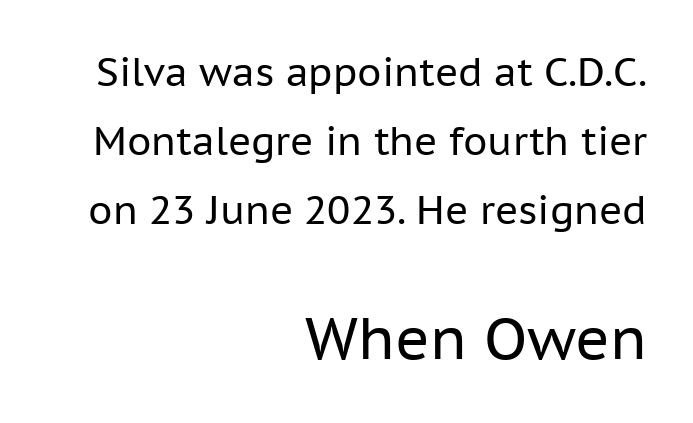
Anything drawn beneath the words? Only blank space. Is this a heavy cut? Hardly; it is regular or lighter. This rendering uses right alignment, leaving the left contour irregular. Unlike a traditional serif, this face leaves its strokes unadorned. Character size in the trailing block exceeds that of the leading block. Style check: upright.
